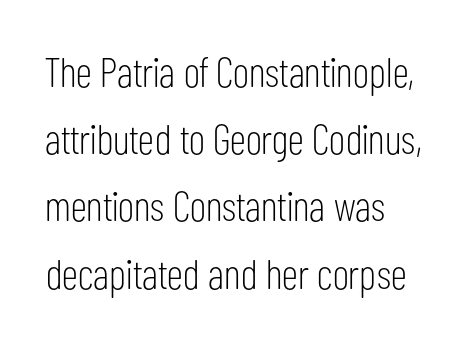
Q: Is the text bold? A: No.
Q: Is the text italic (slanted)? A: No, it is upright.
Q: Is the typeface a serif or a sans-serif typeface? A: Sans-serif.
Q: Is the text underlined? A: No.
Q: How is the paragraph aligned? A: Left-aligned.
Q: Is the spacing between letters normal or unusually wide? A: Normal.
Q: Is the spacing between lines tight, normal or loose? A: Normal.
Q: Width (condensed, normal, or wide)? A: Condensed.
Q: Stroke contrast? A: Low.
Q: x-height? A: Medium.
Q: Monospaced? A: No.
